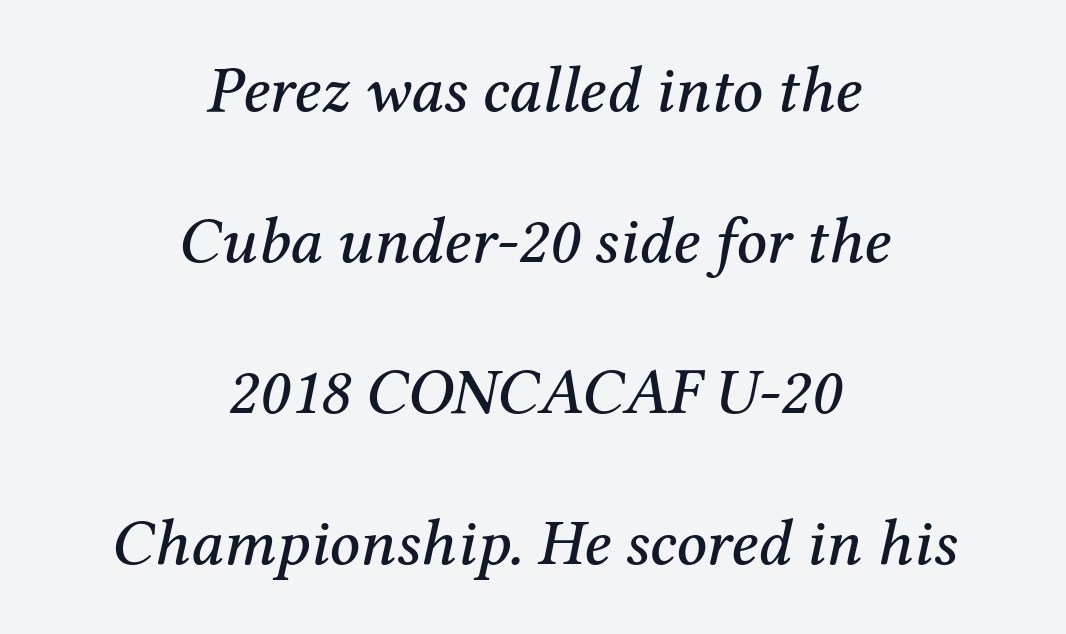
Each row of text sits above clean, open space. In terms of letterform style, serifs are clearly present. The text block is weighted toward neither margin, spreading evenly from the middle. Interline gaps are noticeably wide in this sample. The axis of the letterforms is tilted away from vertical. Words appear dense and cohesive because spacing is normal.
